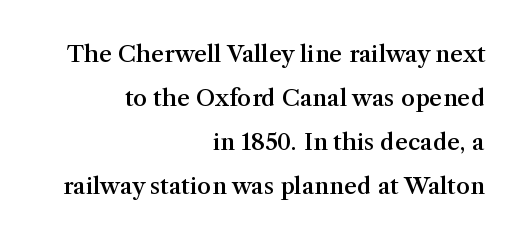
Widely set lines give the paragraph a tall, airy silhouette. Moderately thickened strokes mark this as semibold type. The space directly below the letters is spotless. Tracking value appears to be zero — textbook default spacing. The setting favours the right margin, as signatures and pull-quotes sometimes do. Characters remain perfectly vertical along every line.
